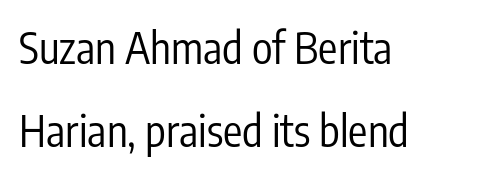
Q: Is the text bold? A: No.
Q: Is the text italic (slanted)? A: No, it is upright.
Q: Is the typeface a serif or a sans-serif typeface? A: Sans-serif.
Q: Is the text underlined? A: No.
Q: How is the paragraph aligned? A: Left-aligned.
Q: Is the spacing between letters normal or unusually wide? A: Normal.
Q: Is the spacing between lines tight, normal or loose? A: Loose.
Q: Width (condensed, normal, or wide)? A: Condensed.
Q: Stroke contrast? A: Low.
Q: x-height? A: Medium.
Q: Monospaced? A: No.
